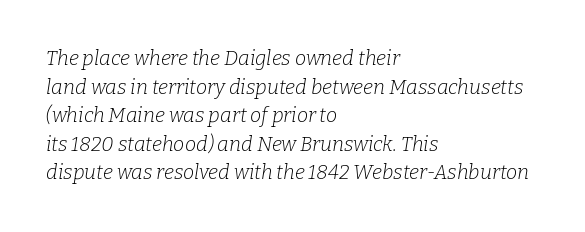
{"italic": "yes", "lean": "right", "slant_degrees": 9, "bold": "no", "underline": "no", "align": "left", "line_spacing": "normal", "line_spacing_ratio": 1.43, "letter_spacing": "normal", "letter_spacing_em": 0.0, "glyph_px": 20}
